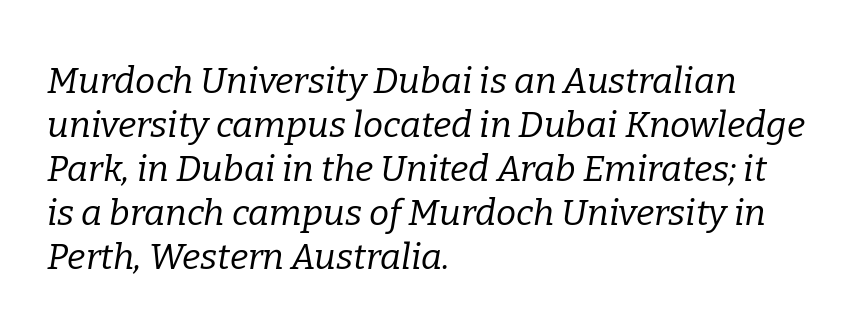
Q: Is the text bold? A: No.
Q: Is the text italic (slanted)? A: Yes, it leans right by about 9 degrees.
Q: Is the typeface a serif or a sans-serif typeface? A: Serif.
Q: Is the text underlined? A: No.
Q: How is the paragraph aligned? A: Left-aligned.
Q: Is the spacing between letters normal or unusually wide? A: Normal.
Q: Width (condensed, normal, or wide)? A: Normal.
Q: Stroke contrast? A: Low.
Q: x-height? A: Medium.
Q: Monospaced? A: No.
